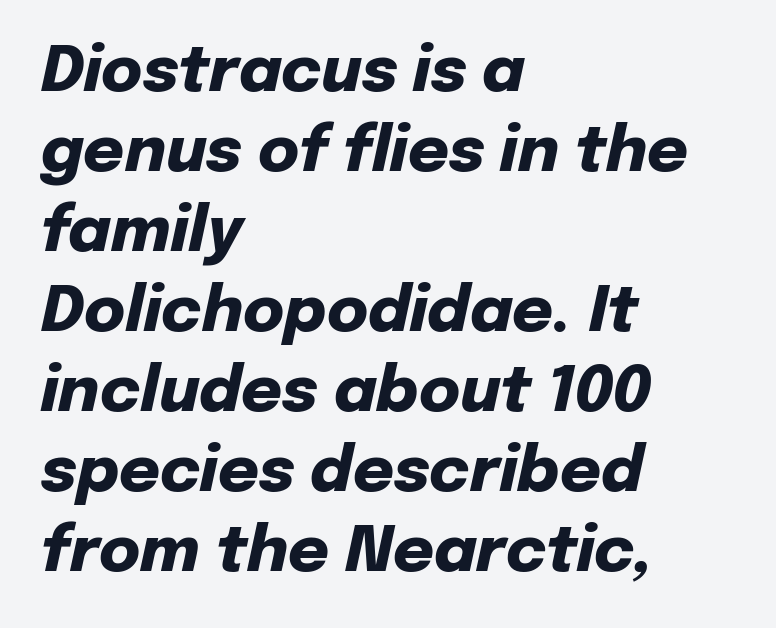
Only glyphs here, with clear space below each row. The rendering keeps characters at their native spacing. Is the block centered? No — it sits flush against the left margin. Does the leading feel generous? No, just average. Here the designer chose a conventional face with non-uniform glyph widths. The letters are slanted; this is an italic face.
